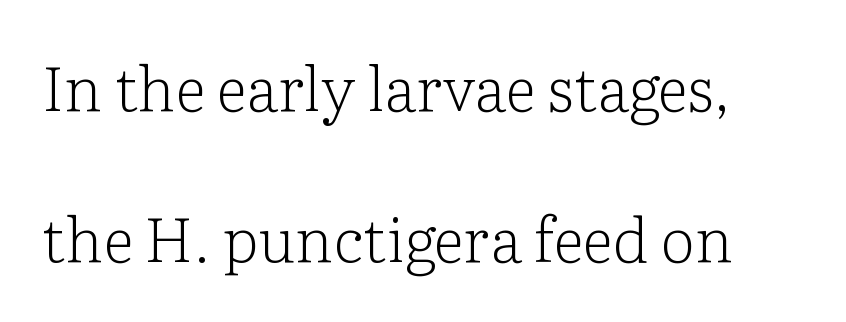
{"serif": "yes", "italic": "no", "bold": "no", "weight": "light", "width": "normal", "stroke_contrast": "low", "x_height": "medium", "monospaced": "no", "underline": "no", "line_spacing": "loose", "line_spacing_ratio": 2.44, "letter_spacing": "normal", "letter_spacing_em": 0.0, "glyph_px": 62}
